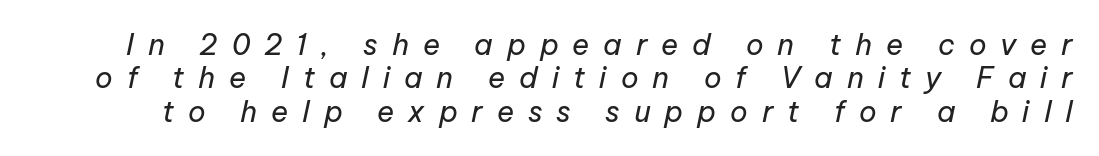
Q: Is the text bold? A: No.
Q: Is the text italic (slanted)? A: Yes, it leans right by about 12 degrees.
Q: Is the text underlined? A: No.
Q: Is the spacing between letters normal or unusually wide? A: Unusually wide.
Q: Is the spacing between lines tight, normal or loose? A: Tight.
Q: Width (condensed, normal, or wide)? A: Normal.
Q: Stroke contrast? A: Low.
Q: x-height? A: Medium.
Q: Monospaced? A: No.
